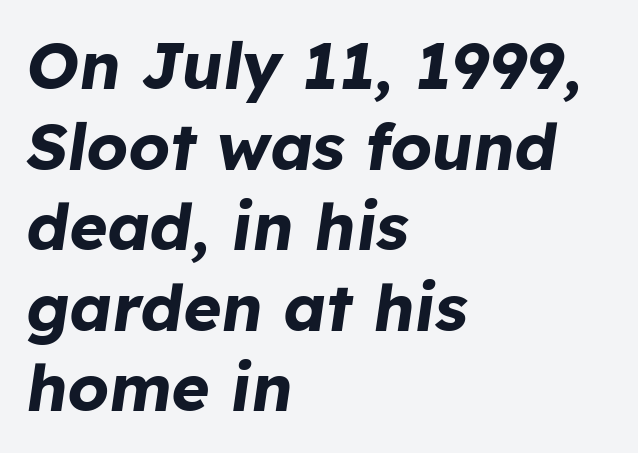
No word sits above an underline. Compared with an ordinary text face, these strokes are far heavier — a full bold. Is this a fixed-width face? No — the glyphs have proportional, varying widths. The face used here has a pronounced slope to its letters.
